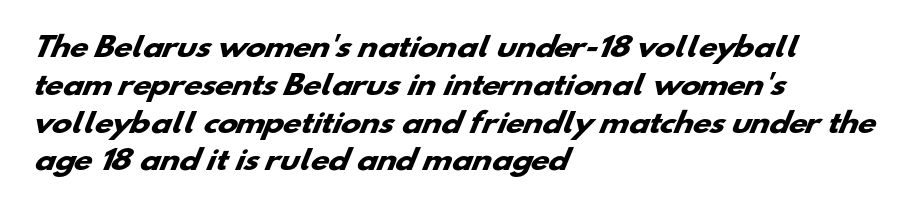
{"bold": "yes", "underline": "no", "align": "left", "line_spacing": "normal", "line_spacing_ratio": 1.4, "letter_spacing": "normal", "letter_spacing_em": 0.0, "glyph_px": 27}
